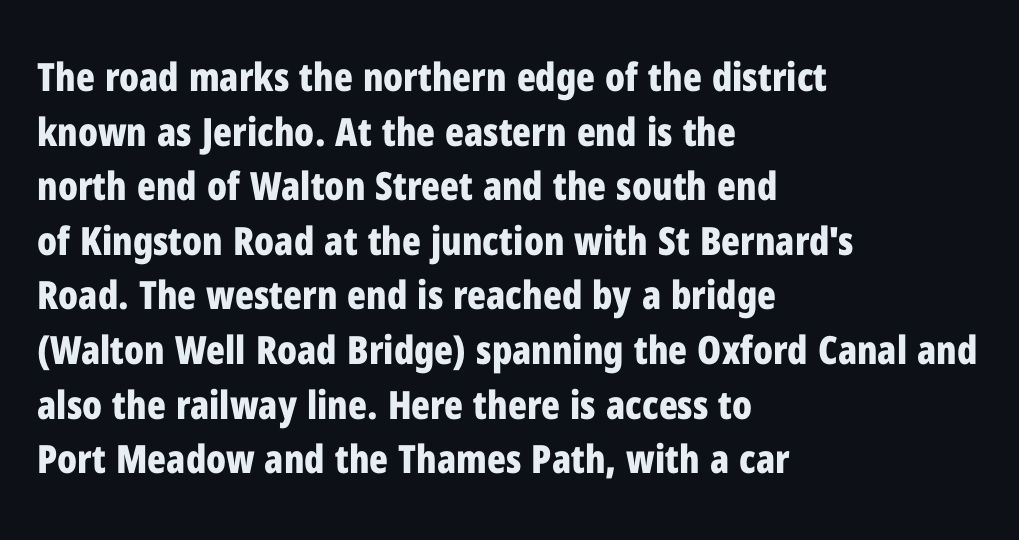
The image shows 39 px bold, condensed sans-serif type, upright; set left-aligned, normal line spacing (1.4x), normal letter spacing, not underlined; low stroke contrast and a medium x-height.
